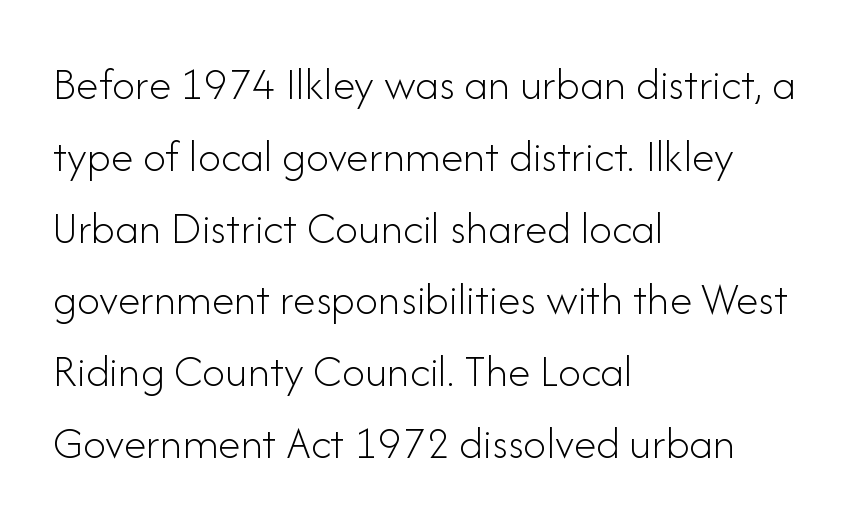
The image shows 46 px light sans-serif type, upright; set left-aligned, normal line spacing (1.56x), normal letter spacing, not underlined; low stroke contrast and a small x-height.
